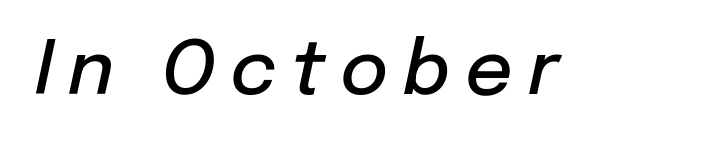
Characters are canted at an angle relative to the baseline's perpendicular. Notice the strokes are somewhat thickened but not fully heavy: this is a semibold. Note the varied advance widths — an 'i' is clearly narrower than an 'm'. The face used here is rendered with a markedly widened letterfit. No word sits above an underline.
